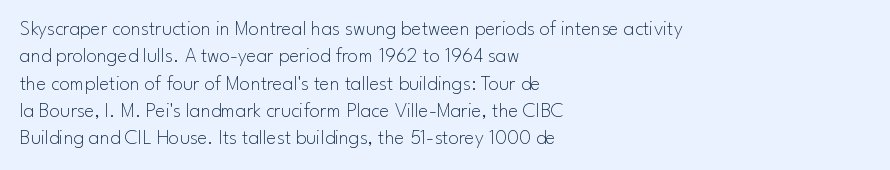
Reading down the block, your eye returns to a fixed left position each line. The weight tops out at a normal text grade. Interline gaps are of average width in this sample. The letters sit at their default tracking, neither squeezed nor spread.
